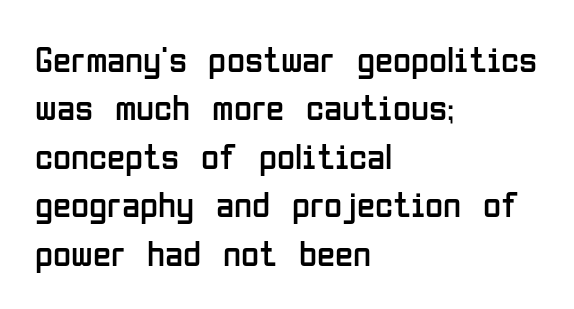
Q: Is the text bold? A: No.
Q: Is the text italic (slanted)? A: No, it is upright.
Q: Is the typeface a serif or a sans-serif typeface? A: Sans-serif.
Q: Is the text underlined? A: No.
Q: How is the paragraph aligned? A: Left-aligned.
Q: Is the spacing between letters normal or unusually wide? A: Normal.
Q: Is the spacing between lines tight, normal or loose? A: Normal.
Q: Width (condensed, normal, or wide)? A: Condensed.
Q: Stroke contrast? A: Low.
Q: x-height? A: Medium.
Q: Monospaced? A: No.
